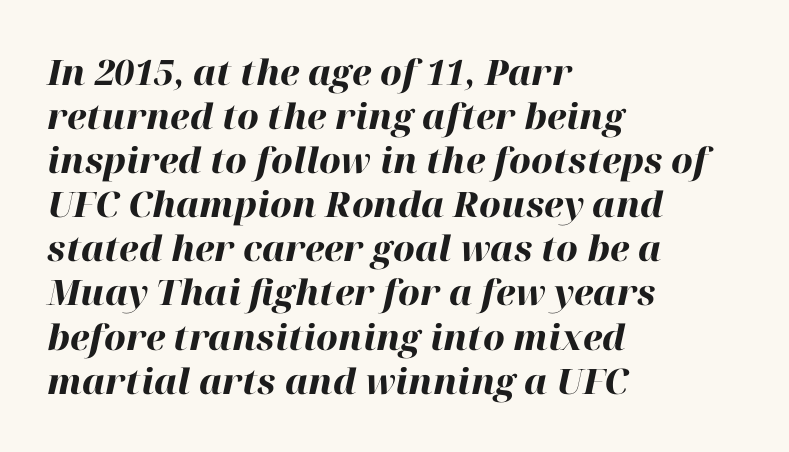
The image shows 35 px heavy type, italic (leaning right); set left-aligned, normal line spacing (1.26x), normal letter spacing, not underlined; high stroke contrast and a medium x-height.
